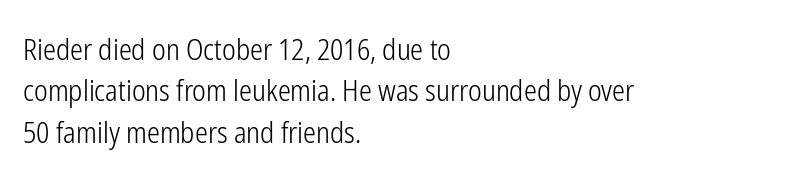
The image shows 29 px light, condensed sans-serif type, upright; set left-aligned, normal line spacing (1.43x), normal letter spacing, not underlined; low stroke contrast and a medium x-height.
